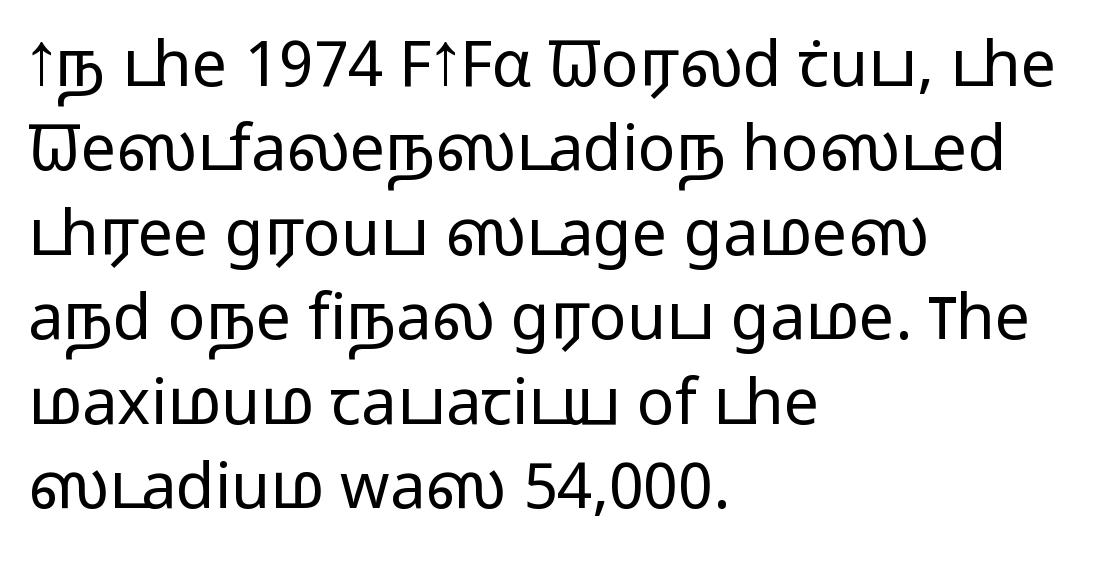
The image shows 63 px light, wide sans-serif type, upright; set left-aligned, normal line spacing (1.34x), normal letter spacing, not underlined; low stroke contrast and a medium x-height.
